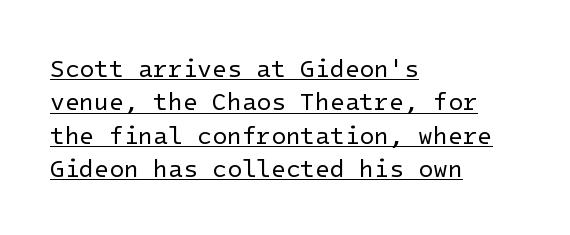
The image shows 24 px text type, upright; set left-aligned, normal line spacing (1.39x), normal letter spacing, underlined.
